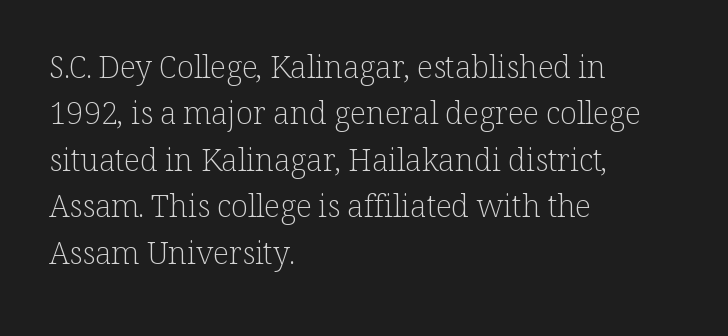
{"serif": "yes", "italic": "no", "bold": "no", "weight": "light", "width": "normal", "stroke_contrast": "low", "x_height": "medium", "monospaced": "no", "underline": "no", "align": "left", "line_spacing": "normal", "line_spacing_ratio": 1.5, "letter_spacing": "normal", "letter_spacing_em": 0.0, "glyph_px": 31}
